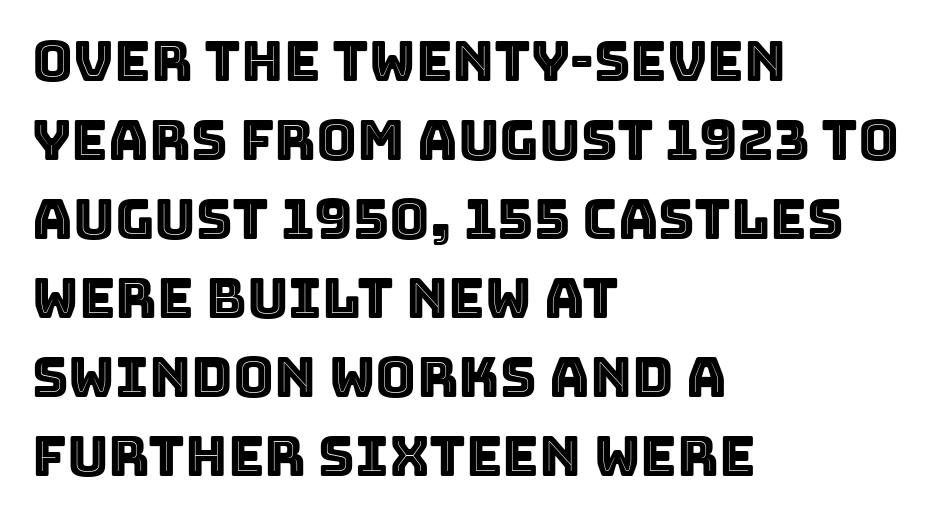
Descender tails drop into unmarked territory. This sample uses an upright cut, with every glyph sitting square on the baseline. The designer left line spacing at the default. The face used here is proportionally spaced, like ordinary book or web type.
